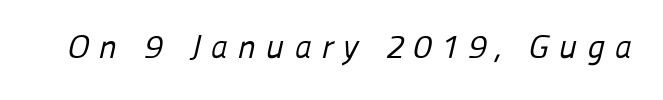
{"serif": "no", "bold": "no", "weight": "regular", "width": "normal", "stroke_contrast": "low", "x_height": "medium", "monospaced": "no", "underline": "no", "letter_spacing": "wide", "letter_spacing_em": 0.3, "glyph_px": 33}
